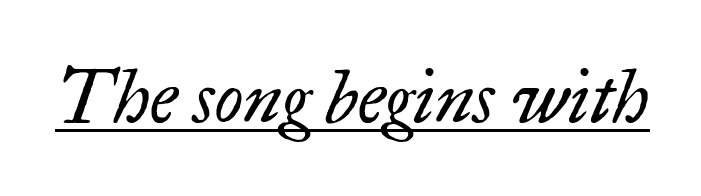
Q: Is the text bold? A: No.
Q: Is the text italic (slanted)? A: Yes, it leans right by about 17 degrees.
Q: Is the typeface a serif or a sans-serif typeface? A: Serif.
Q: Is the text underlined? A: Yes.
Q: Is the spacing between letters normal or unusually wide? A: Normal.
Q: Width (condensed, normal, or wide)? A: Normal.
Q: Stroke contrast? A: Low.
Q: x-height? A: Small.
Q: Monospaced? A: No.
